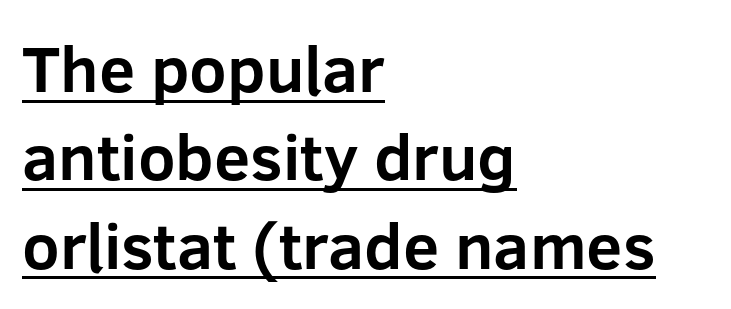
Q: Is the text bold? A: Yes.
Q: Is the text italic (slanted)? A: No, it is upright.
Q: Is the typeface a serif or a sans-serif typeface? A: Sans-serif.
Q: Is the text underlined? A: Yes.
Q: How is the paragraph aligned? A: Left-aligned.
Q: Is the spacing between letters normal or unusually wide? A: Normal.
Q: Is the spacing between lines tight, normal or loose? A: Normal.
Q: Width (condensed, normal, or wide)? A: Normal.
Q: Stroke contrast? A: Low.
Q: x-height? A: Medium.
Q: Monospaced? A: No.
